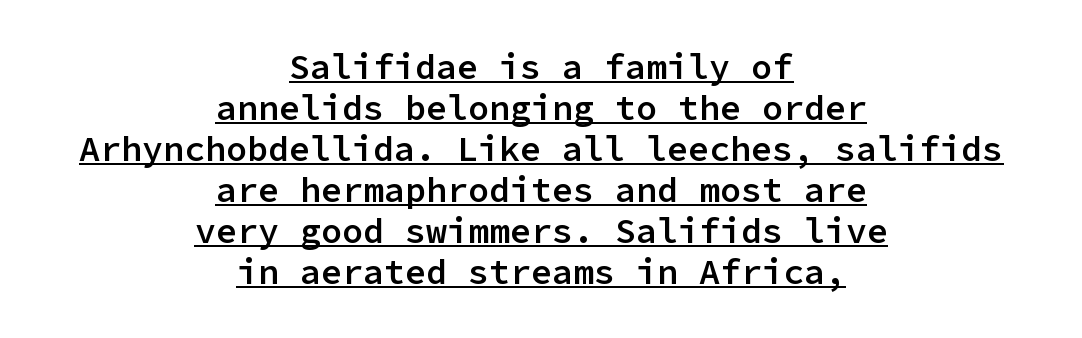
The image shows 35 px semibold sans-serif type, upright, monospaced; set centered, line spacing 1.17x, normal letter spacing, underlined; low stroke contrast and a medium x-height.
